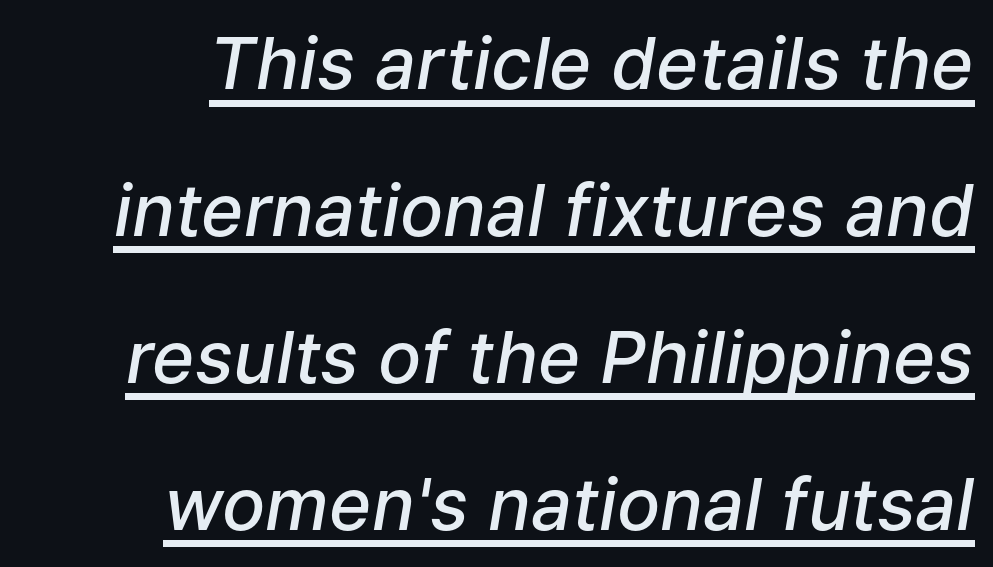
Teacher's note: observe the even right margin — that is flush-right alignment. As a designer I'd log this as weight 600, semibold. A typesetter would call this leading open, well beyond the default. If you drew a line through each stem, it would be angled. Caption: lettering with a line underneath.
